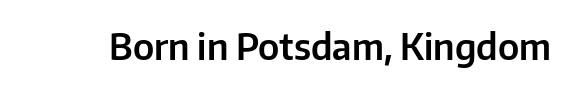
Q: Is the text italic (slanted)? A: No, it is upright.
Q: Is the typeface a serif or a sans-serif typeface? A: Sans-serif.
Q: Is the text underlined? A: No.
Q: Is the spacing between letters normal or unusually wide? A: Normal.
Q: Width (condensed, normal, or wide)? A: Normal.
Q: Stroke contrast? A: Low.
Q: x-height? A: Medium.
Q: Monospaced? A: No.
